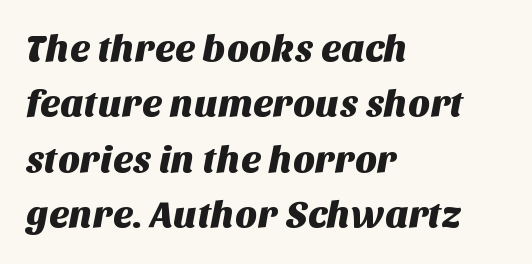
Q: Is the typeface a serif or a sans-serif typeface? A: Sans-serif.
Q: Is the text underlined? A: No.
Q: How is the paragraph aligned? A: Left-aligned.
Q: Is the spacing between letters normal or unusually wide? A: Normal.
Q: Is the spacing between lines tight, normal or loose? A: Normal.
Q: Width (condensed, normal, or wide)? A: Normal.
Q: Stroke contrast? A: Medium.
Q: x-height? A: Large.
Q: Monospaced? A: No.
